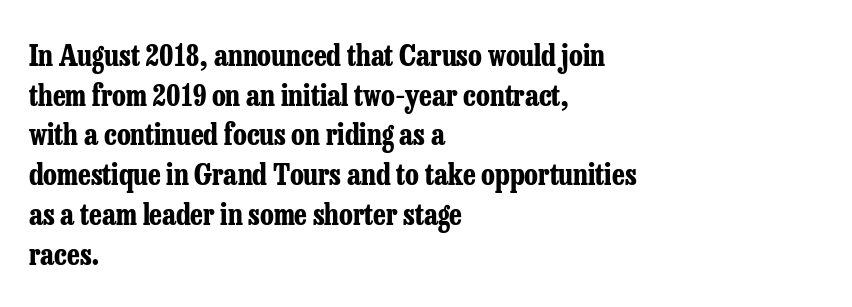
The image shows 29 px bold, condensed serif type, upright; set left-aligned, normal line spacing (1.37x), normal letter spacing, not underlined; low stroke contrast and a medium x-height.
